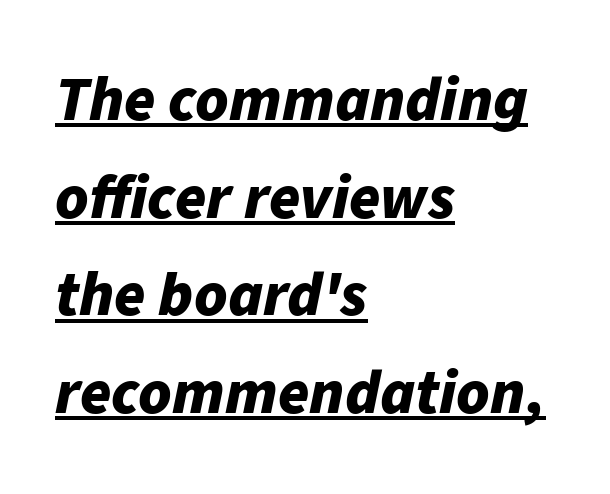
The image shows 63 px bold type, italic (leaning right); set left-aligned, normal line spacing (1.55x), normal letter spacing, underlined; low stroke contrast and a medium x-height.
